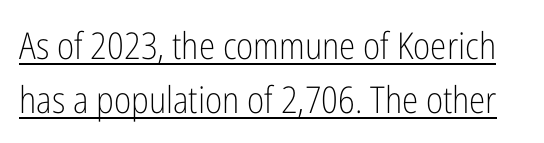
Like a heading marked for emphasis, these lines bear an underscore. Think of a printed novel: that variable character pitch is what you see here. Ink coverage per letter is moderate at most. The line texture is even and compact thanks to regular tracking. Leading matches the norm, producing a regular column. The face used here is a sans, in the tradition of grotesques and geometrics.
